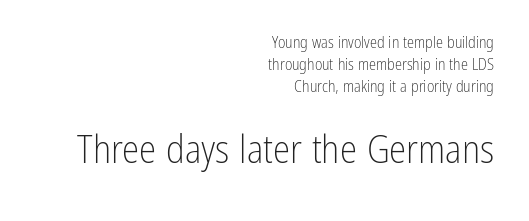
{"serif": "no", "italic": "no", "bold": "no", "weight": "light", "width": "condensed", "stroke_contrast": "low", "x_height": "medium", "monospaced": "no", "underline": "no", "align": "right", "line_spacing": "normal", "line_spacing_ratio": 1.36, "letter_spacing": "normal", "letter_spacing_em": 0.0, "larger_block": "second", "size_ratio": 2.44, "glyph_px": 39}
